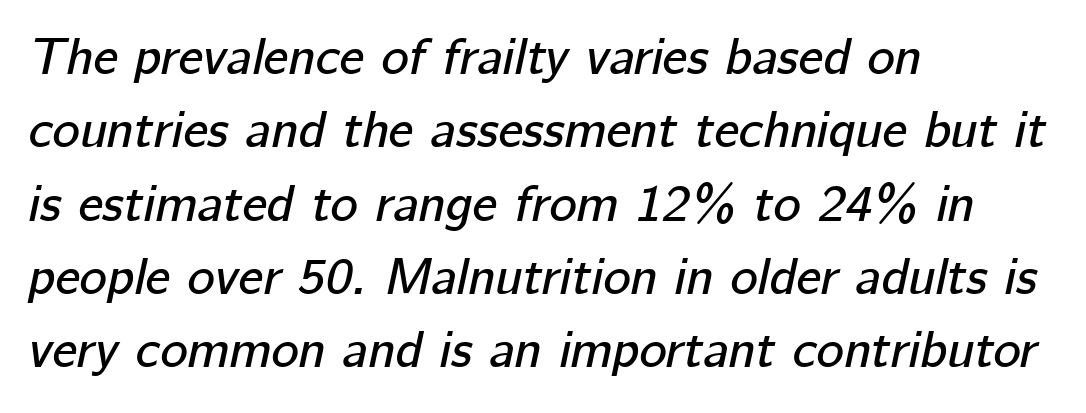
{"italic": "yes", "lean": "right", "slant_degrees": 12, "width": "normal", "stroke_contrast": "low", "x_height": "medium", "monospaced": "no", "underline": "no", "align": "left", "line_spacing": "normal", "line_spacing_ratio": 1.41, "letter_spacing": "normal", "letter_spacing_em": 0.0, "glyph_px": 52}
